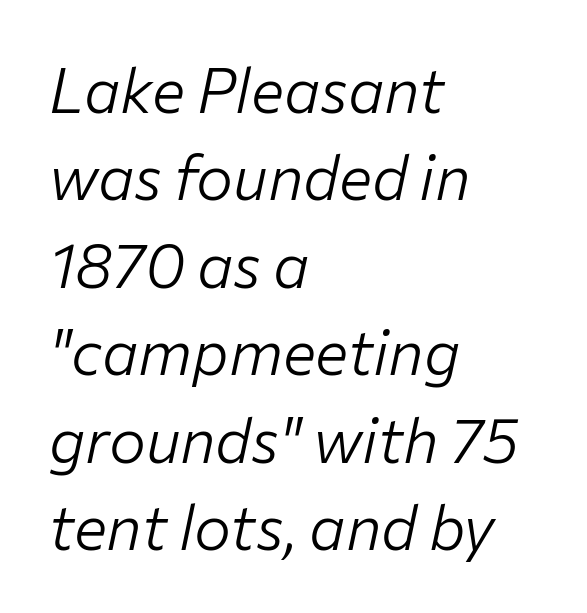
Q: Is the text bold? A: No.
Q: Is the text italic (slanted)? A: Yes, it leans right by about 12 degrees.
Q: Is the text underlined? A: No.
Q: How is the paragraph aligned? A: Left-aligned.
Q: Is the spacing between letters normal or unusually wide? A: Normal.
Q: Is the spacing between lines tight, normal or loose? A: Normal.
Q: Width (condensed, normal, or wide)? A: Normal.
Q: Stroke contrast? A: Low.
Q: x-height? A: Medium.
Q: Monospaced? A: No.
